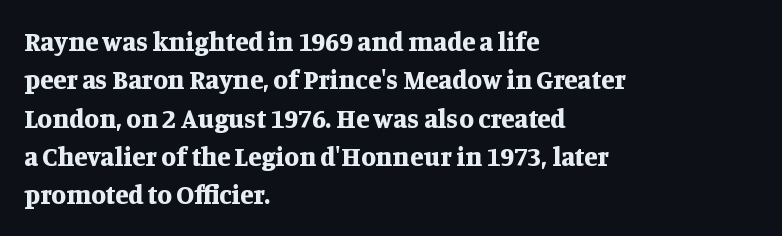
Glyph-to-glyph distance matches everyday printed text. Notice how thick the strokes are: this is what a full bold looks like. A normal amount of white space separates one row of letters from the next. Only glyphs here, with clear space below each row. Vertical strokes here are truly vertical.
